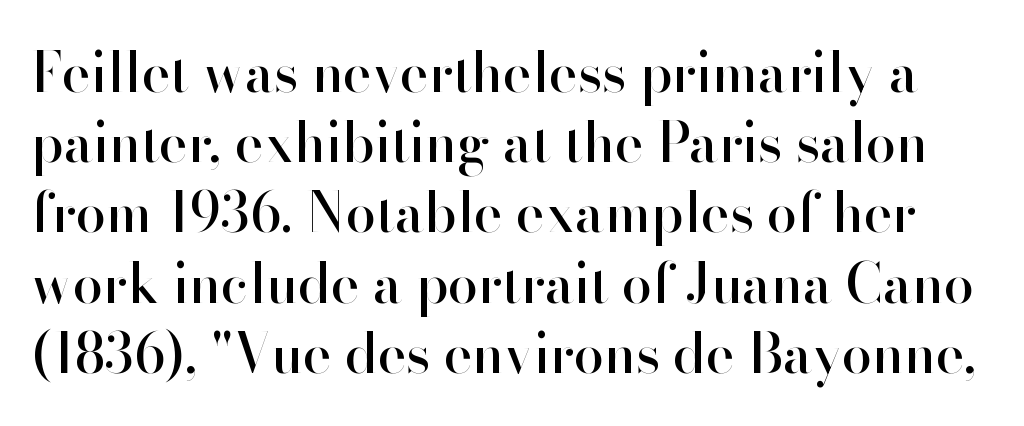
Q: Is the text italic (slanted)? A: No, it is upright.
Q: Is the typeface a serif or a sans-serif typeface? A: Sans-serif.
Q: Is the text underlined? A: No.
Q: Is the spacing between letters normal or unusually wide? A: Normal.
Q: Is the spacing between lines tight, normal or loose? A: Normal.
Q: Width (condensed, normal, or wide)? A: Normal.
Q: Stroke contrast? A: High.
Q: x-height? A: Small.
Q: Monospaced? A: No.
